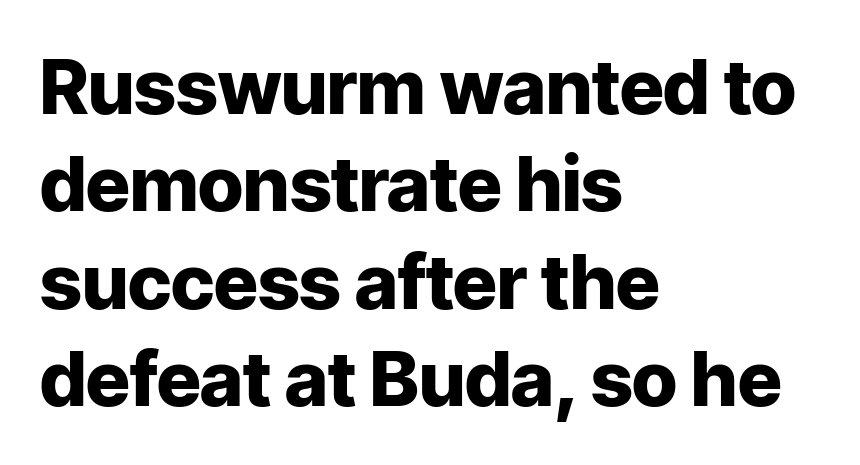
Notice how the stems are strictly vertical — no italics here. The type family on display is of the sans-serif kind. If you measured baseline to baseline, you'd find a middling distance. Type without underlining.
